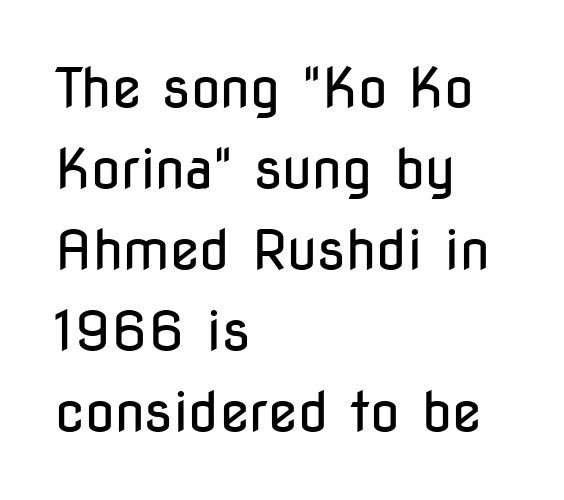
The image shows 54 px regular-weight, condensed sans-serif type, upright; set left-aligned, normal line spacing (1.5x), normal letter spacing, not underlined; low stroke contrast and a medium x-height.
